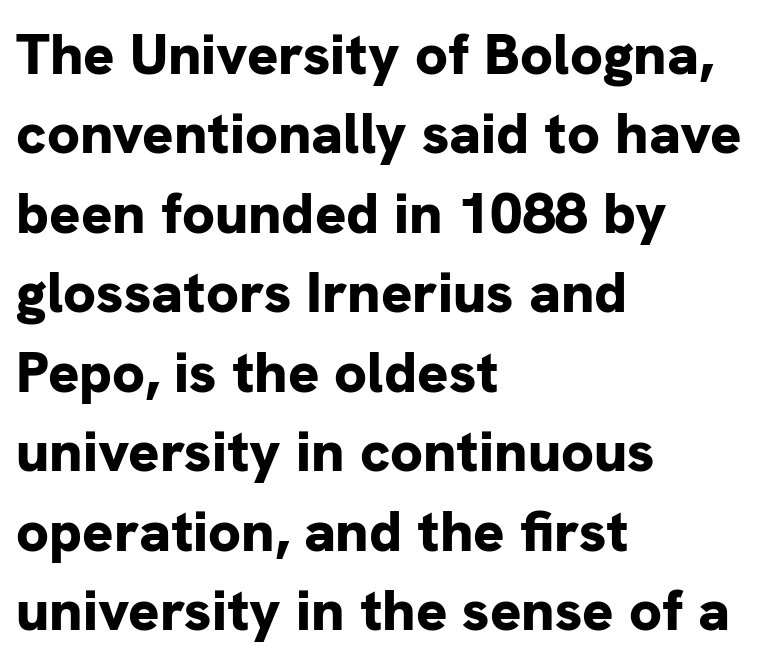
The image shows 58 px bold sans-serif type, upright; set left-aligned, normal line spacing (1.37x), normal letter spacing, not underlined; low stroke contrast and a medium x-height.
